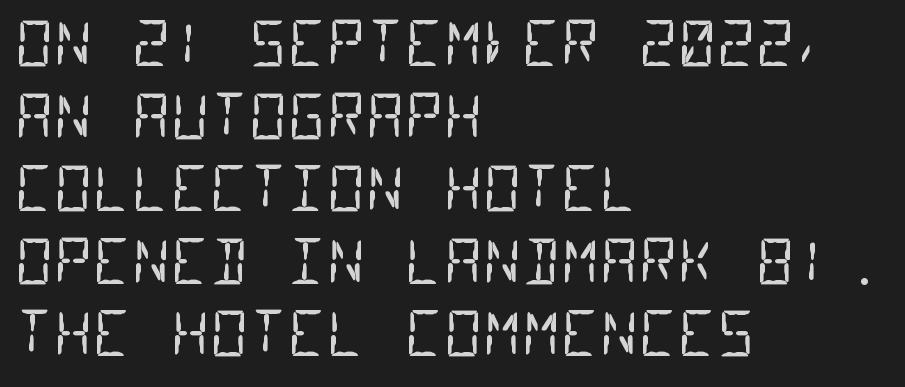
{"serif": "no", "bold": "no", "weight": "regular", "width": "condensed", "stroke_contrast": "low", "x_height": "large", "monospaced": "yes", "underline": "no", "align": "left", "line_spacing_ratio": 1.21, "letter_spacing": "normal", "letter_spacing_em": 0.0, "glyph_px": 60}
